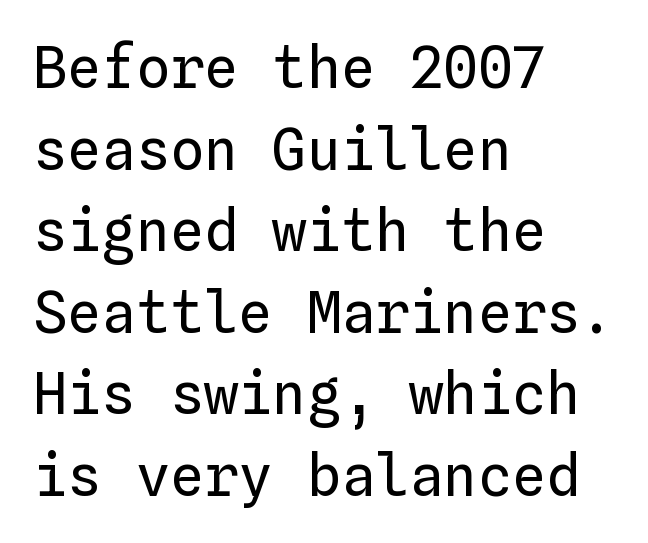
Q: Is the text bold? A: No.
Q: Is the text italic (slanted)? A: No, it is upright.
Q: Is the text underlined? A: No.
Q: How is the paragraph aligned? A: Left-aligned.
Q: Is the spacing between letters normal or unusually wide? A: Normal.
Q: Is the spacing between lines tight, normal or loose? A: Normal.
Q: Width (condensed, normal, or wide)? A: Normal.
Q: Stroke contrast? A: Low.
Q: x-height? A: Medium.
Q: Monospaced? A: Yes.
